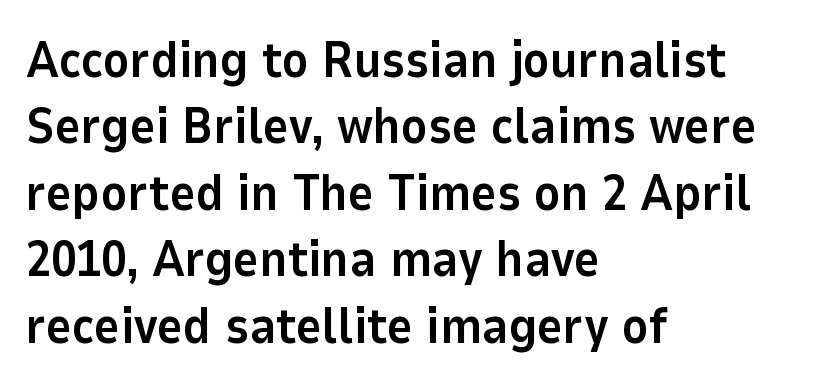
{"serif": "no", "italic": "no", "bold": "yes", "weight": "bold", "width": "normal", "stroke_contrast": "low", "x_height": "medium", "monospaced": "no", "underline": "no", "align": "left", "line_spacing": "normal", "line_spacing_ratio": 1.33, "letter_spacing": "normal", "letter_spacing_em": 0.0, "glyph_px": 50}
